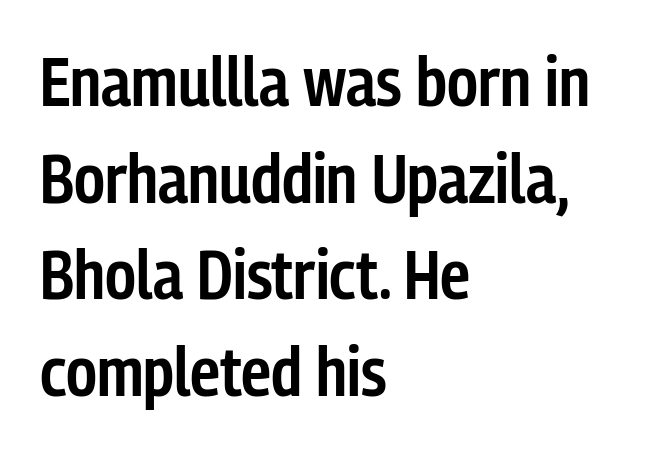
The image shows 68 px semibold, condensed sans-serif type, upright; set left-aligned, normal line spacing (1.42x), normal letter spacing, not underlined; low stroke contrast and a medium x-height.
